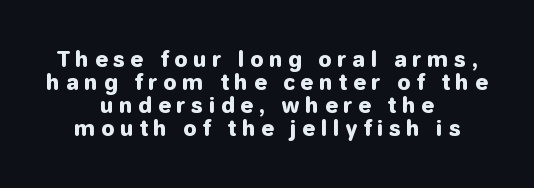
The image shows 21 px bold type, upright; set centered, tight line spacing (1.1x), unusually wide letter spacing (+0.26 em), not underlined.
